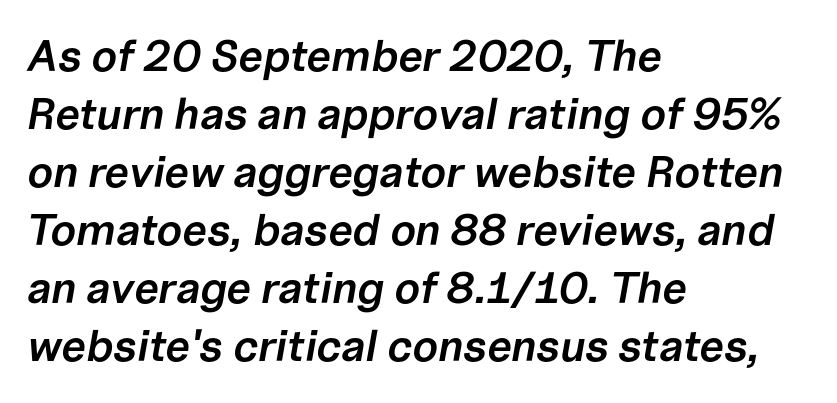
{"italic": "yes", "lean": "right", "slant_degrees": 10, "bold": "semi", "weight": "semibold", "width": "normal", "stroke_contrast": "low", "x_height": "medium", "monospaced": "no", "underline": "no", "align": "left", "line_spacing": "normal", "line_spacing_ratio": 1.32, "letter_spacing": "normal", "letter_spacing_em": 0.0, "glyph_px": 44}
